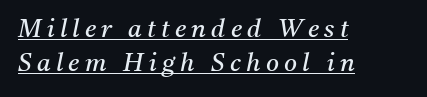
The lettering tilts uniformly, giving the passage an italic look. Spacing between characters has been opened up far beyond the box default. Caption: face not bold, strokes unweighted. Horizontally, the lines are justified to the leading edge only.
